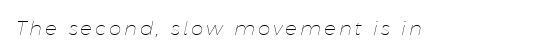
Q: Is the text bold? A: No.
Q: Is the text italic (slanted)? A: Yes, it leans right by about 11 degrees.
Q: Is the text underlined? A: No.
